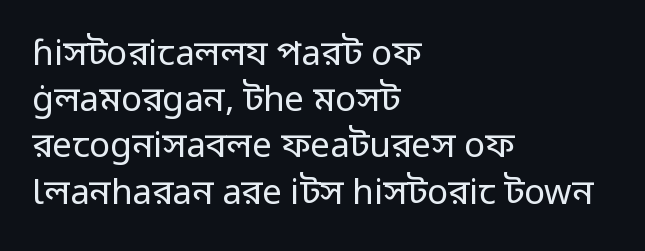
Proportional: the letters do not fall into vertical columns. The lines sit at an ordinary, default distance from one another. The paragraph has a hard left edge and a soft right edge. Letters rest on an invisible, unmarked baseline. The horizontal fit of the characters is conventional and even.
